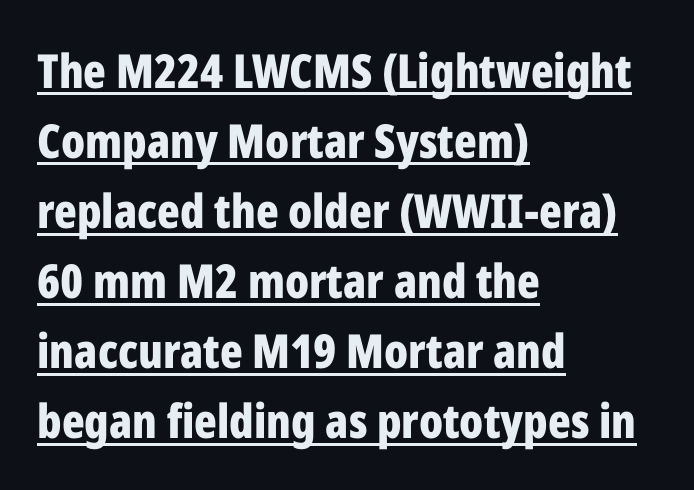
The image shows 47 px bold, condensed sans-serif type, upright; set left-aligned, normal line spacing (1.49x), normal letter spacing, underlined; low stroke contrast and a medium x-height.
